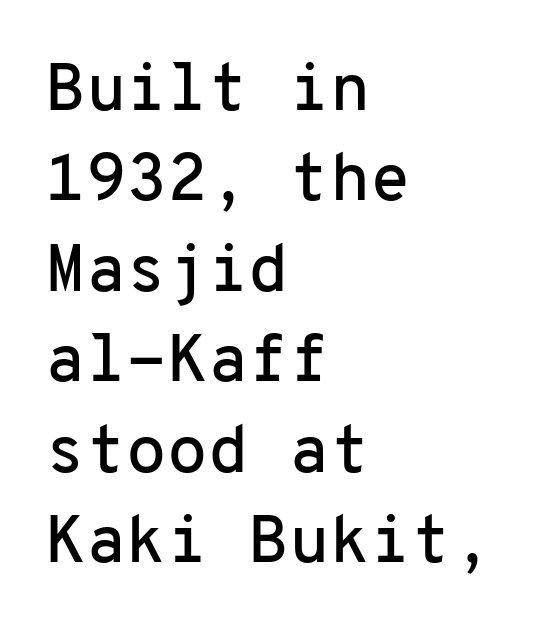
Horizontal alignment here is leftward, the default for most running prose. Each letter's strokes conclude bluntly, with no projecting serifs. This sample has the even, mechanical cadence of fixed-width lettering. This rendering features lettering with no underline.
